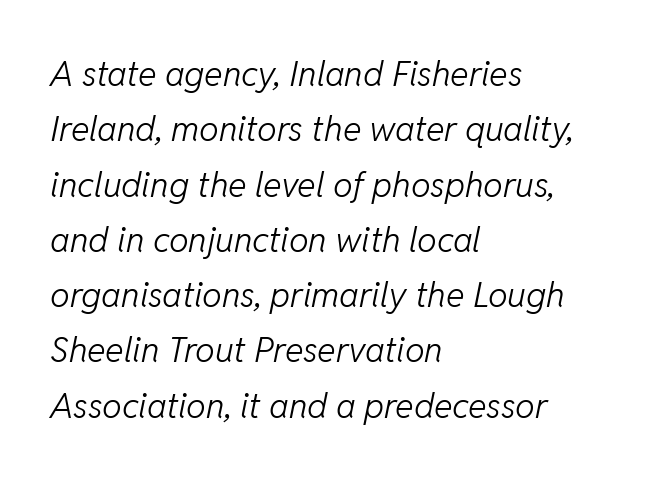
{"italic": "yes", "lean": "right", "slant_degrees": 11, "bold": "no", "weight": "light", "width": "normal", "stroke_contrast": "low", "x_height": "medium", "monospaced": "no", "underline": "no", "align": "left", "line_spacing": "normal", "line_spacing_ratio": 1.58, "letter_spacing": "normal", "letter_spacing_em": 0.0, "glyph_px": 35}
